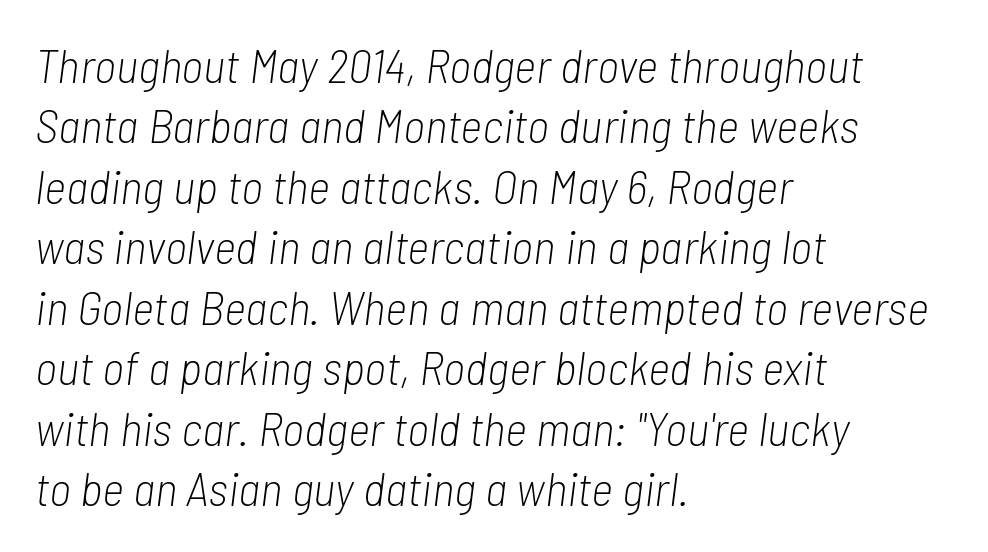
The image shows 48 px light, condensed type, italic (leaning right); set left-aligned, normal line spacing (1.26x), normal letter spacing, not underlined; low stroke contrast and a medium x-height.
